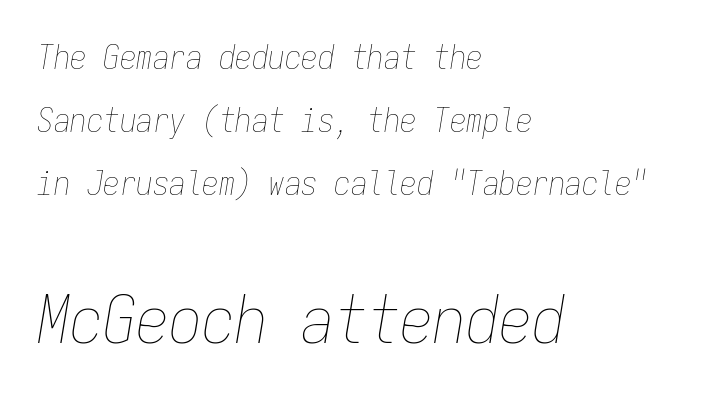
{"italic": "yes", "lean": "right", "slant_degrees": 9, "bold": "no", "weight": "thin", "width": "condensed", "stroke_contrast": "low", "x_height": "medium", "monospaced": "yes", "underline": "no", "align": "left", "line_spacing": "loose", "line_spacing_ratio": 1.91, "letter_spacing": "normal", "letter_spacing_em": 0.0, "larger_block": "second", "size_ratio": 2.0, "glyph_px": 66}
